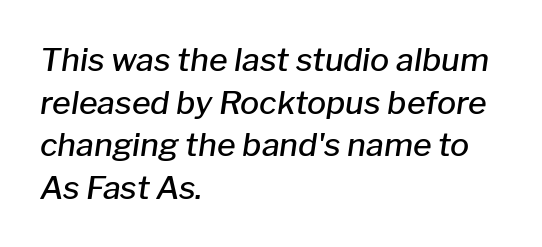
{"italic": "yes", "lean": "right", "slant_degrees": 8, "bold": "semi", "weight": "semibold", "width": "normal", "stroke_contrast": "low", "x_height": "medium", "monospaced": "no", "underline": "no", "align": "left", "line_spacing": "normal", "line_spacing_ratio": 1.33, "letter_spacing": "normal", "letter_spacing_em": 0.0, "glyph_px": 32}
